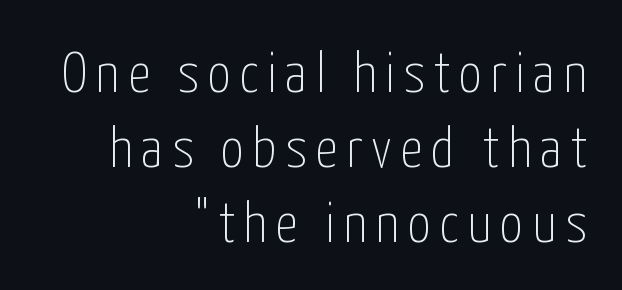
Q: Is the text bold? A: No.
Q: Is the text italic (slanted)? A: No, it is upright.
Q: Is the typeface a serif or a sans-serif typeface? A: Sans-serif.
Q: Is the text underlined? A: No.
Q: How is the paragraph aligned? A: Right-aligned.
Q: Is the spacing between lines tight, normal or loose? A: Normal.
Q: Width (condensed, normal, or wide)? A: Condensed.
Q: Stroke contrast? A: Low.
Q: x-height? A: Medium.
Q: Monospaced? A: No.
